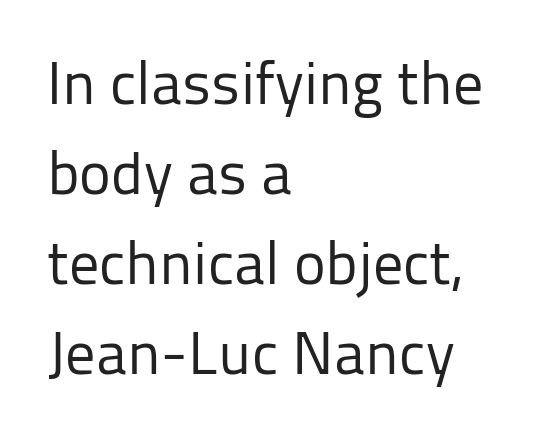
{"serif": "no", "italic": "no", "bold": "no", "weight": "regular", "width": "normal", "stroke_contrast": "low", "x_height": "medium", "monospaced": "no", "underline": "no", "align": "left", "line_spacing": "normal", "line_spacing_ratio": 1.5, "letter_spacing": "normal", "letter_spacing_em": 0.0, "glyph_px": 60}
